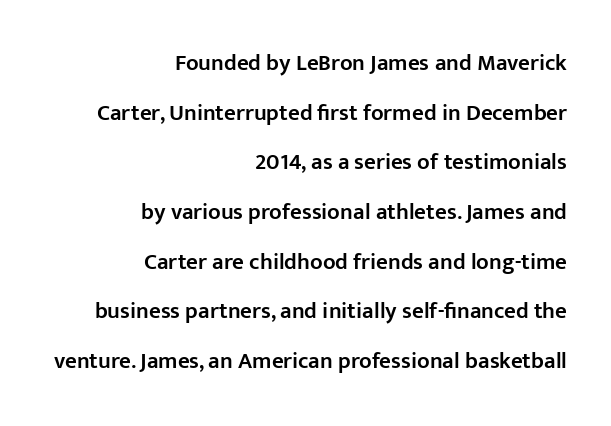
{"italic": "no", "bold": "semi", "underline": "no", "align": "right", "line_spacing": "loose", "line_spacing_ratio": 2.16, "letter_spacing": "normal", "letter_spacing_em": 0.0, "glyph_px": 23}
